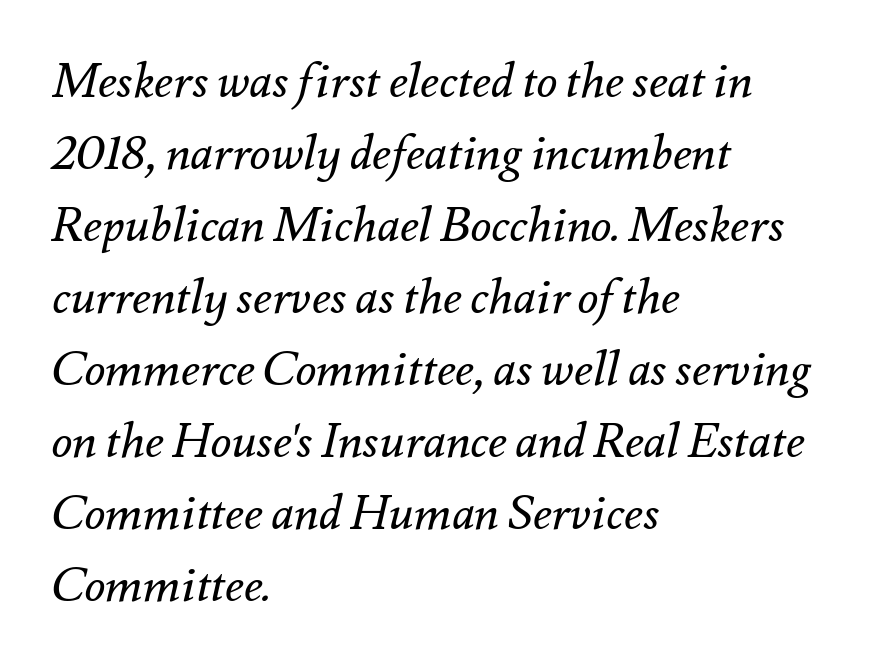
The image shows 48 px regular-weight type, italic (leaning right); set left-aligned, normal line spacing (1.5x), normal letter spacing, not underlined; medium stroke contrast and a small x-height.
